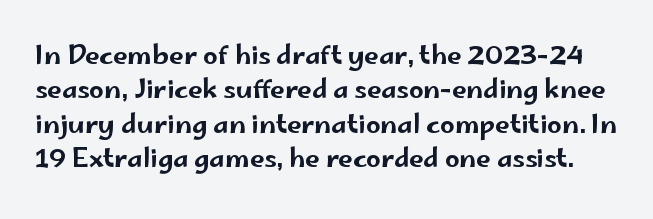
Does extra space separate the letters? No, they use regular spacing. The baseline area is clear. The font's upright variant was chosen for this text. What's the leading like? Ordinary, nothing unusual.
